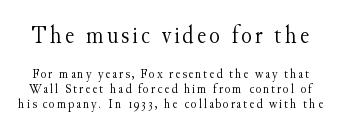
The image shows 25 px text type, upright; set tight line spacing (1.05x), not underlined; the first (top) block is 1.79x larger.
